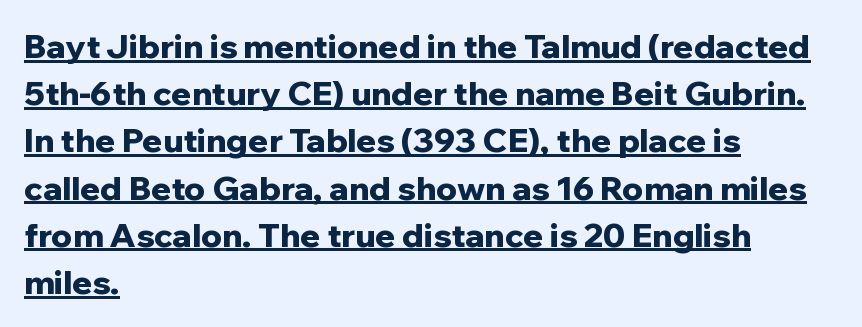
The image shows 33 px bold sans-serif type, upright; set left-aligned, normal line spacing (1.43x), normal letter spacing, underlined; low stroke contrast and a medium x-height.
